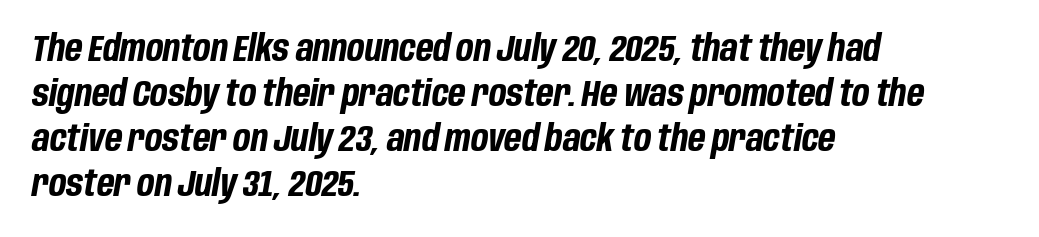
{"italic": "yes", "lean": "right", "slant_degrees": 10, "bold": "yes", "weight": "bold", "width": "condensed", "stroke_contrast": "low", "x_height": "large", "monospaced": "no", "underline": "no", "align": "left", "line_spacing": "normal", "line_spacing_ratio": 1.25, "letter_spacing": "normal", "letter_spacing_em": 0.0, "glyph_px": 36}
